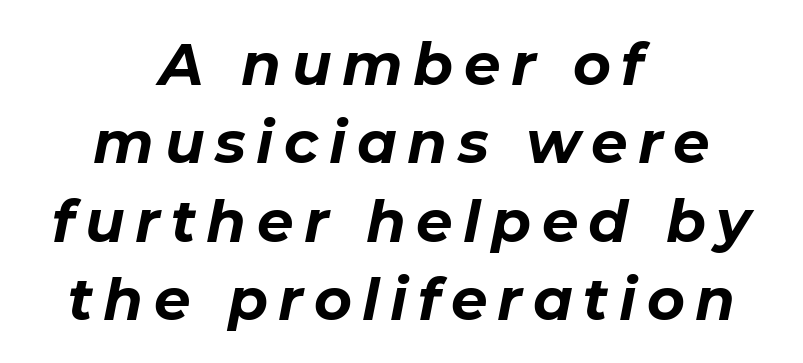
{"italic": "yes", "lean": "right", "slant_degrees": 11, "bold": "yes", "weight": "bold", "width": "normal", "stroke_contrast": "low", "x_height": "medium", "monospaced": "no", "underline": "no", "align": "center", "line_spacing": "normal", "line_spacing_ratio": 1.35, "glyph_px": 58}
